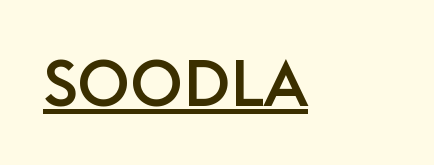
This sample uses an upright cut, with every glyph sitting square on the baseline. The face used here is a sans, in the tradition of grotesques and geometrics. A continuous stroke trails under the words, as in a hyperlink. A typesetter would call this zero additional tracking.
